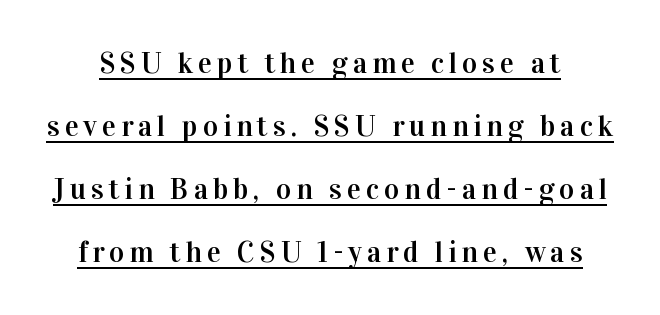
Q: Is the text italic (slanted)? A: No, it is upright.
Q: Is the typeface a serif or a sans-serif typeface? A: Serif.
Q: Is the text underlined? A: Yes.
Q: Is the spacing between lines tight, normal or loose? A: Loose.
Q: Width (condensed, normal, or wide)? A: Normal.
Q: Stroke contrast? A: High.
Q: x-height? A: Medium.
Q: Monospaced? A: No.
